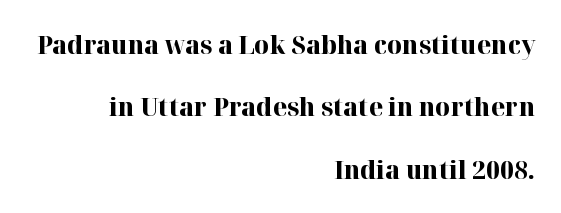
The image shows 26 px bold type, upright; set right-aligned, loose line spacing (2.4x), normal letter spacing, not underlined.
